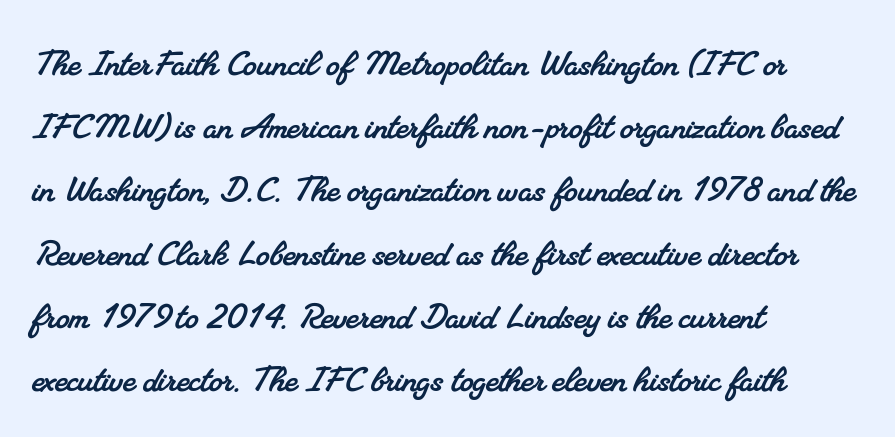
Q: Is the typeface a serif or a sans-serif typeface? A: Serif.
Q: Is the text underlined? A: No.
Q: How is the paragraph aligned? A: Left-aligned.
Q: Is the spacing between letters normal or unusually wide? A: Normal.
Q: Is the spacing between lines tight, normal or loose? A: Normal.
Q: Width (condensed, normal, or wide)? A: Normal.
Q: Stroke contrast? A: Medium.
Q: x-height? A: Small.
Q: Monospaced? A: No.
